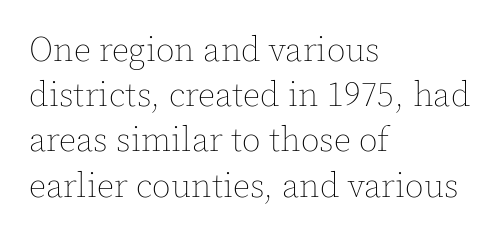
The passage shown is typed in a proportional face where columns would drift. Left-aligned paragraph, ragged on the right. Anything drawn beneath the words? Only blank space. If you measured baseline to baseline, you'd find a middling distance. Tracking here is standard; glyphs follow each other at the usual distance. The specimen reads as upright at a glance.
